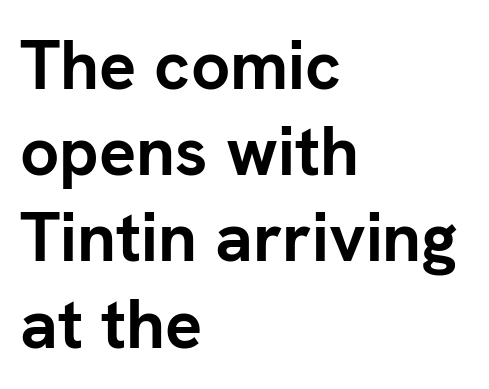
Interline gaps are of average width in this sample. A full-strength bold gives these letters their thick strokes. Grotesque or geometric, the face here clearly has no serifs. The gaps between neighbouring characters are ordinary and unremarkable. Bare-footed words on every line. Spacing verdict: proportional, widths tailored to each character.
